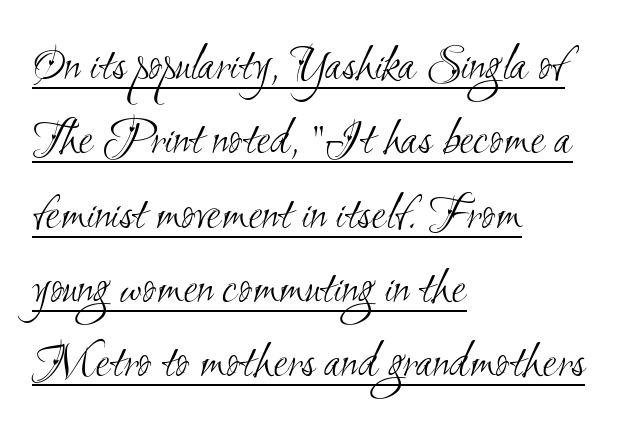
Q: Is the text bold? A: No.
Q: Is the typeface a serif or a sans-serif typeface? A: Sans-serif.
Q: Is the text underlined? A: Yes.
Q: How is the paragraph aligned? A: Left-aligned.
Q: Is the spacing between letters normal or unusually wide? A: Normal.
Q: Is the spacing between lines tight, normal or loose? A: Normal.
Q: Width (condensed, normal, or wide)? A: Condensed.
Q: Stroke contrast? A: Medium.
Q: x-height? A: Small.
Q: Monospaced? A: No.
